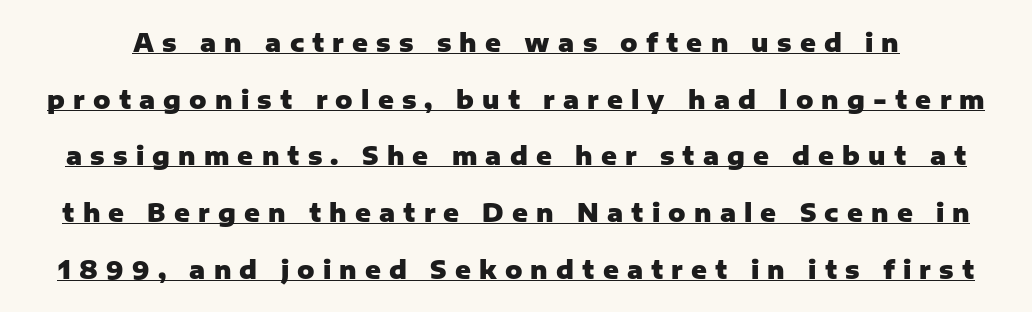
Loosely led — the rows are spread out. Someone cranked the tracking dial way up on this one. Summary of weight: heavy, a full bold. Style check: upright. The rendered words wear a rule along their underside.
